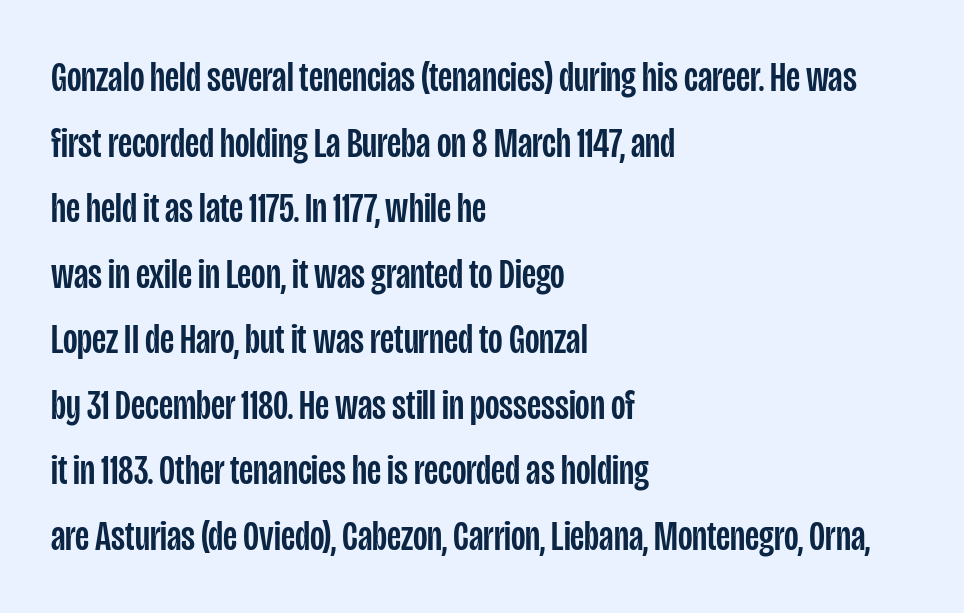
Each row of text sits above clean, open space. Varying glyph widths throughout — classic text-font behaviour. A typesetter would call this zero additional tracking. The letters stand upright; this is a roman face. Whoever set this chose a conventional vertical rhythm. Typeset ragged right — the left edge is the straight one.
